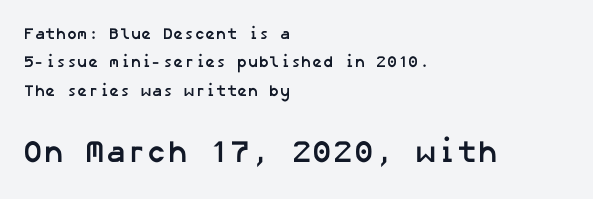
You get the small type first, then a jump to larger type. All the whitespace from short lines collects on the right. Check the space under the baseline: it is left empty. The text was rendered using a sans face with plain stroke endings. I'd describe the lettering as bold — thick and assertive.
